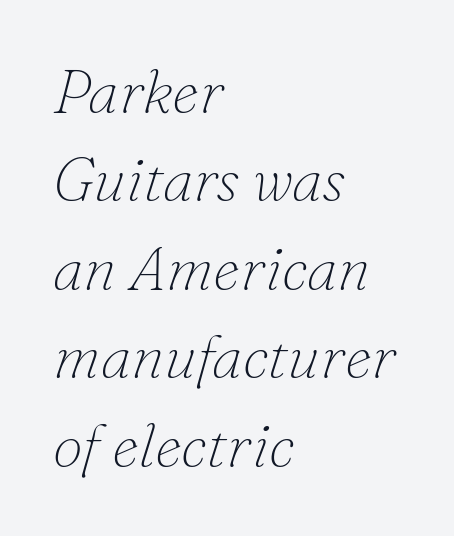
Q: Is the text bold? A: No.
Q: Is the text italic (slanted)? A: Yes, it leans right by about 16 degrees.
Q: Is the typeface a serif or a sans-serif typeface? A: Serif.
Q: Is the text underlined? A: No.
Q: How is the paragraph aligned? A: Left-aligned.
Q: Is the spacing between letters normal or unusually wide? A: Normal.
Q: Is the spacing between lines tight, normal or loose? A: Normal.
Q: Width (condensed, normal, or wide)? A: Normal.
Q: Stroke contrast? A: Low.
Q: x-height? A: Small.
Q: Monospaced? A: No.
